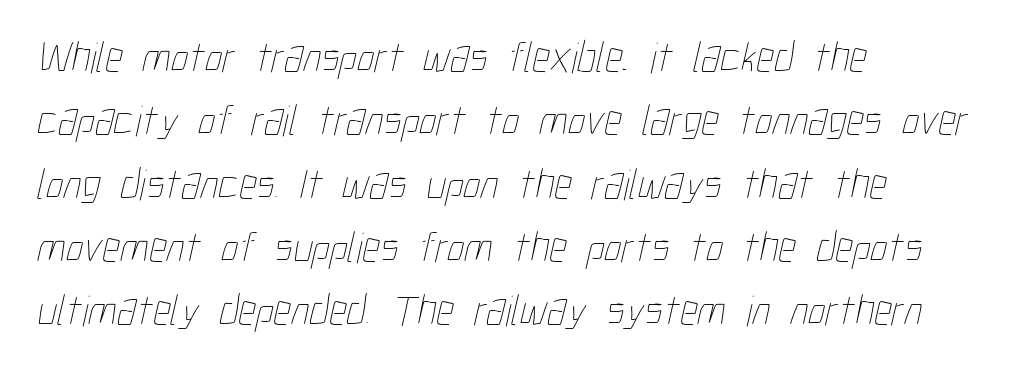
Q: Is the text bold? A: No.
Q: Is the text underlined? A: No.
Q: How is the paragraph aligned? A: Left-aligned.
Q: Is the spacing between letters normal or unusually wide? A: Normal.
Q: Is the spacing between lines tight, normal or loose? A: Normal.
Q: Width (condensed, normal, or wide)? A: Condensed.
Q: Stroke contrast? A: Low.
Q: x-height? A: Medium.
Q: Monospaced? A: No.
